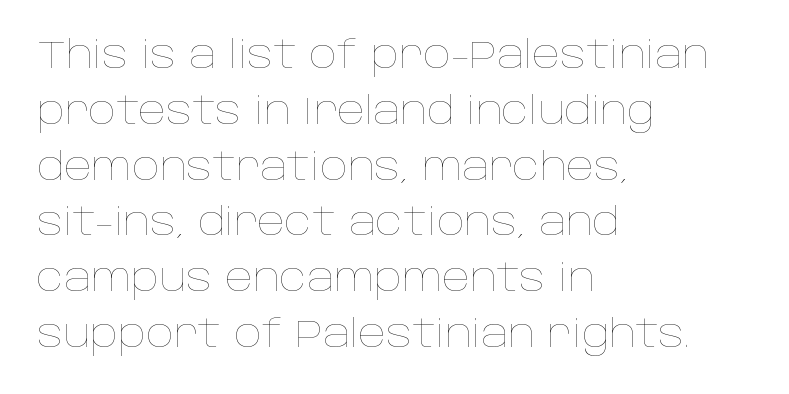
The image shows 39 px thin type, upright; set left-aligned, normal line spacing (1.43x), normal letter spacing, not underlined; low stroke contrast and a large x-height.
